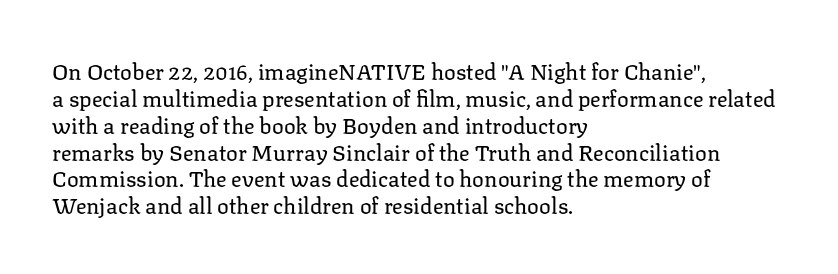
Honestly, the letter spacing is just normal — you wouldn't notice it. A student would call this left alignment; a typographer would say flush left, rag right. The font sits on the lighter half of the weight spectrum, regular included. Just letters on the line, the space beneath them empty.
